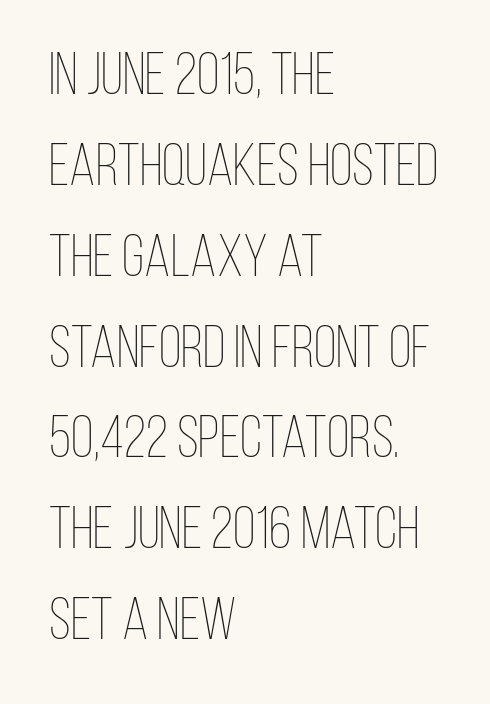
{"italic": "no", "bold": "no", "weight": "thin", "width": "condensed", "stroke_contrast": "low", "x_height": "large", "monospaced": "no", "underline": "no", "align": "left", "line_spacing": "normal", "line_spacing_ratio": 1.54, "letter_spacing": "normal", "letter_spacing_em": 0.0, "glyph_px": 59}
